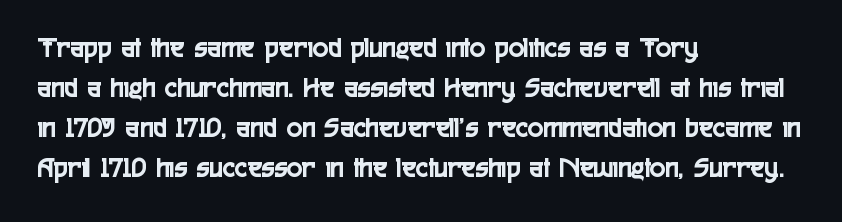
Descenders hang freely into open space. Standard letterfit; no display-style spreading of the glyphs. A sans-serif font was chosen for this passage. Baseline-to-baseline distance is the conventional proportion of letter height. Proportional: the letters do not fall into vertical columns.
